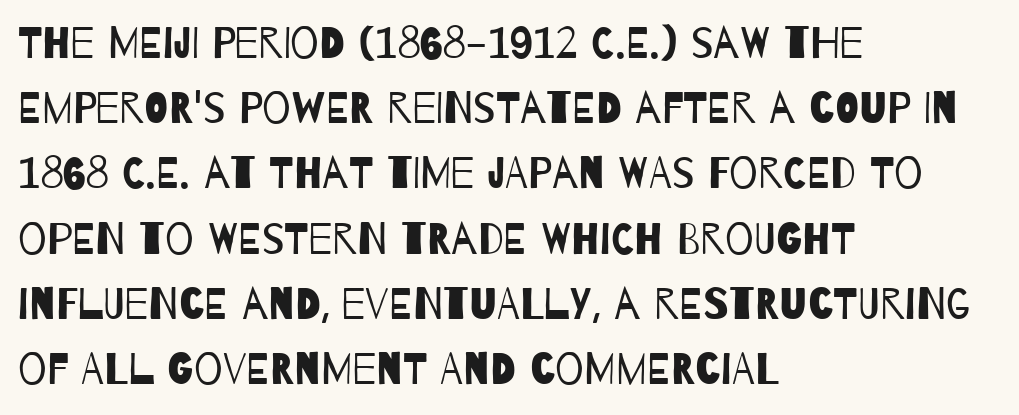
{"serif": "no", "bold": "no", "weight": "regular", "width": "condensed", "stroke_contrast": "low", "x_height": "large", "monospaced": "no", "underline": "no", "align": "left", "line_spacing": "normal", "line_spacing_ratio": 1.45, "letter_spacing": "normal", "letter_spacing_em": 0.0, "glyph_px": 45}
